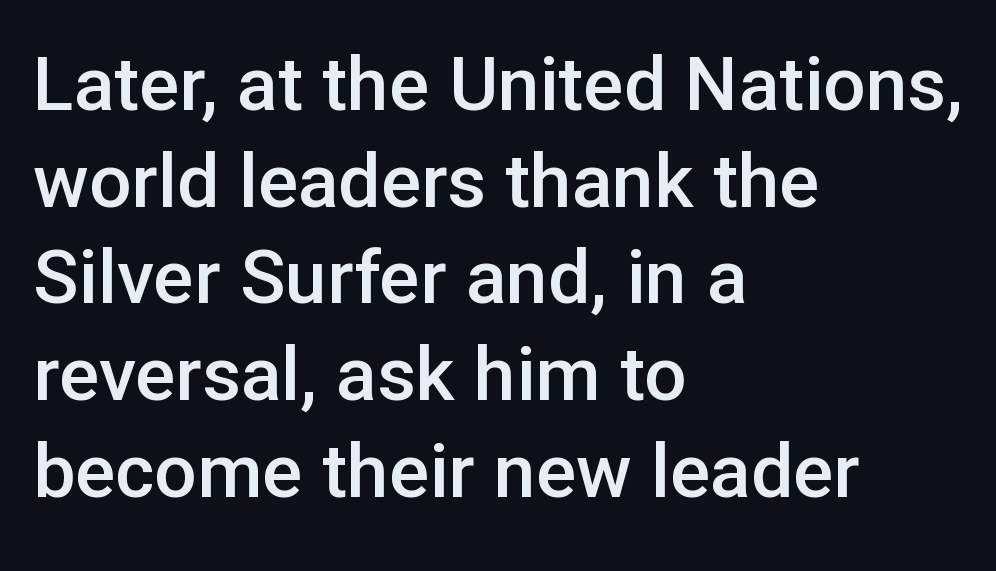
In terms of leading, this rendering sits right in the middle. Typesetter's note: demi weight, one step under bold. The letters advance in unequal steps, a hallmark of proportional type. Unlike a traditional serif, this face leaves its strokes unadorned. Look at the tracking — it's just the regular setting, nothing added.
